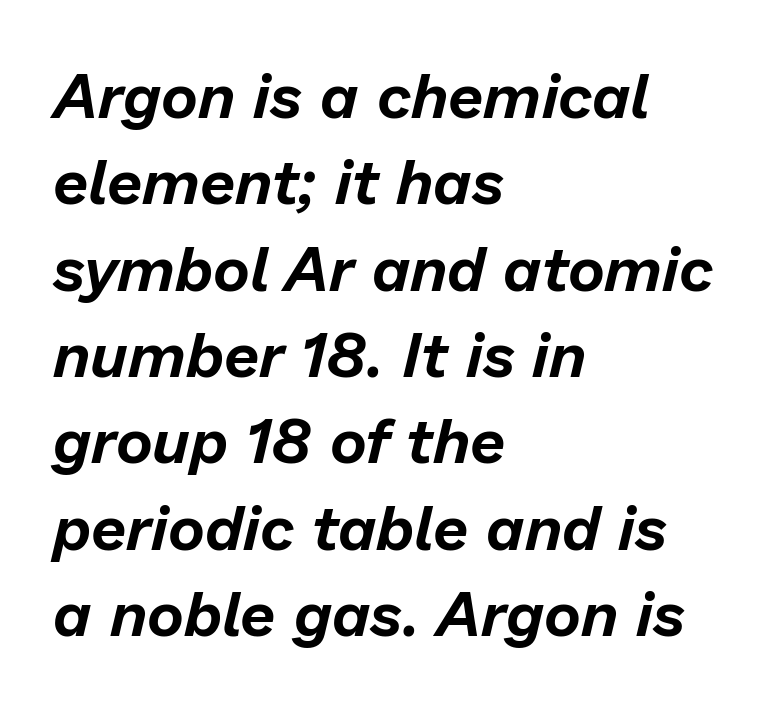
Q: Is the text italic (slanted)? A: Yes, it leans right by about 13 degrees.
Q: Is the text underlined? A: No.
Q: How is the paragraph aligned? A: Left-aligned.
Q: Is the spacing between letters normal or unusually wide? A: Normal.
Q: Is the spacing between lines tight, normal or loose? A: Normal.
Q: Width (condensed, normal, or wide)? A: Normal.
Q: Stroke contrast? A: Low.
Q: x-height? A: Medium.
Q: Monospaced? A: No.
